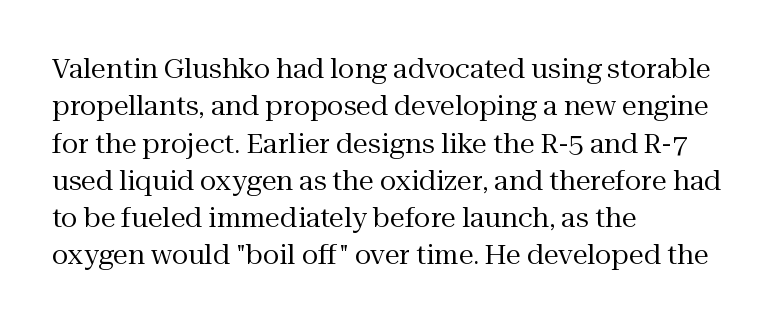
{"italic": "no", "bold": "no", "underline": "no", "align": "left", "line_spacing": "normal", "line_spacing_ratio": 1.38, "letter_spacing": "normal", "letter_spacing_em": 0.0, "glyph_px": 27}
